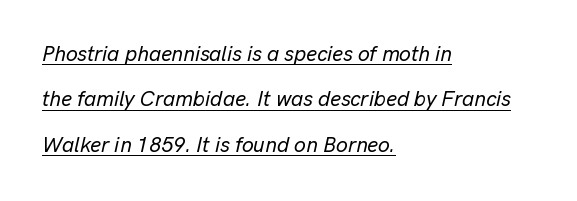
Q: Is the text italic (slanted)? A: Yes, it leans right by about 13 degrees.
Q: Is the text underlined? A: Yes.
Q: How is the paragraph aligned? A: Left-aligned.
Q: Is the spacing between letters normal or unusually wide? A: Normal.
Q: Is the spacing between lines tight, normal or loose? A: Loose.
